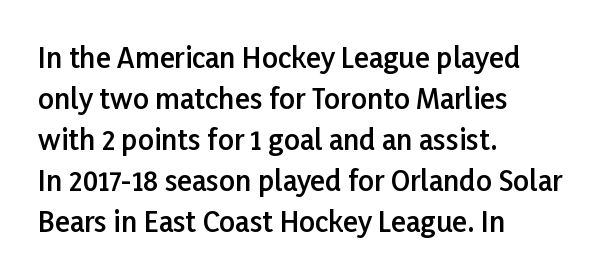
{"serif": "no", "italic": "no", "bold": "semi", "weight": "semibold", "width": "normal", "stroke_contrast": "low", "x_height": "medium", "monospaced": "no", "underline": "no", "align": "left", "line_spacing": "normal", "line_spacing_ratio": 1.46, "letter_spacing": "normal", "letter_spacing_em": 0.0, "glyph_px": 28}
